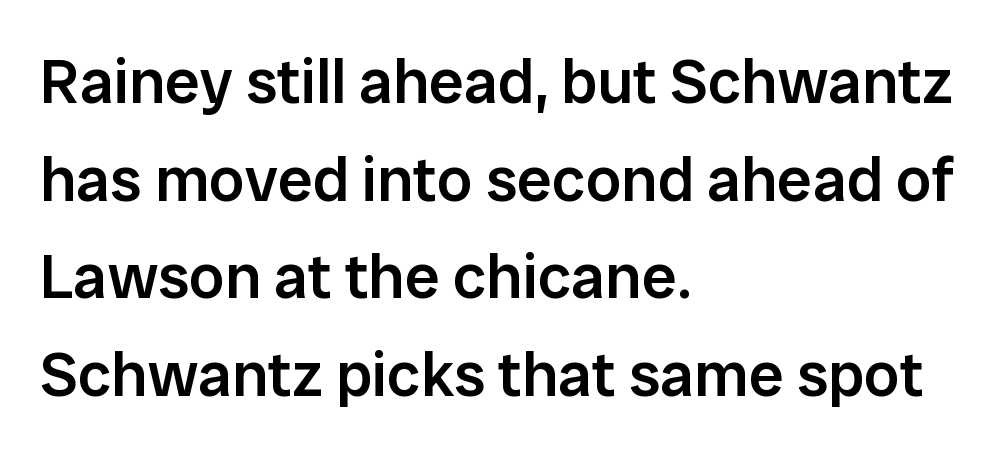
Its strokes are somewhat broadened, the hallmark of semibold type. The zone under the glyphs is completely vacant. No feet cap the strokes, marking this as sans-serif type. Does the leading feel generous? No, just average.
